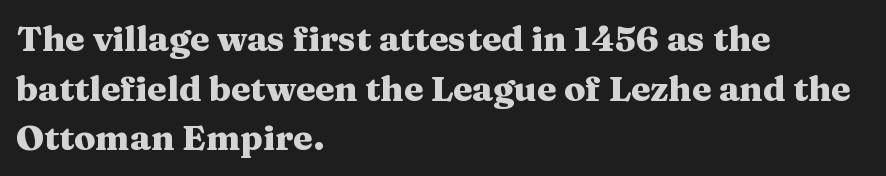
{"serif": "yes", "italic": "no", "bold": "yes", "weight": "heavy", "width": "wide", "stroke_contrast": "medium", "x_height": "medium", "monospaced": "no", "underline": "no", "align": "left", "line_spacing": "normal", "line_spacing_ratio": 1.42, "letter_spacing": "normal", "letter_spacing_em": 0.0, "glyph_px": 35}
